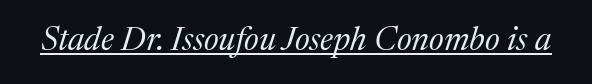
Q: Is the text bold? A: No.
Q: Is the text italic (slanted)? A: Yes, it leans right by about 17 degrees.
Q: Is the typeface a serif or a sans-serif typeface? A: Serif.
Q: Is the text underlined? A: Yes.
Q: Is the spacing between letters normal or unusually wide? A: Normal.
Q: Width (condensed, normal, or wide)? A: Normal.
Q: Stroke contrast? A: Medium.
Q: x-height? A: Medium.
Q: Monospaced? A: No.
